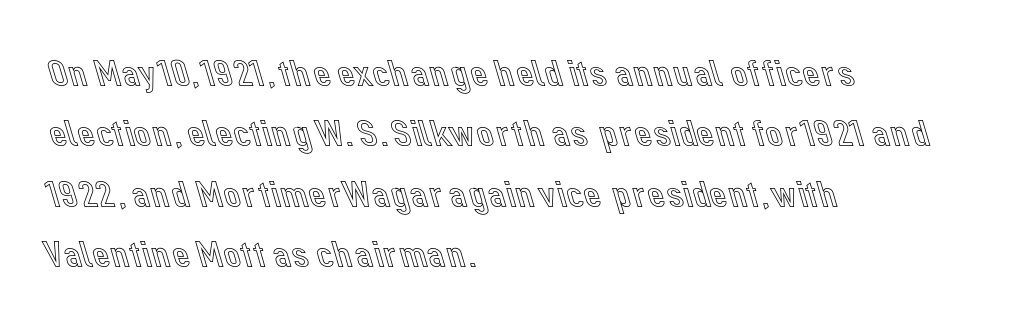
Anything drawn beneath the words? Only blank space. Visually the block forms a straight wall on the left and a jagged coastline on the right. These lines sit exactly where default settings would place them. Proportional: the letters do not fall into vertical columns. The horizontal fit of the characters is conventional and even.
